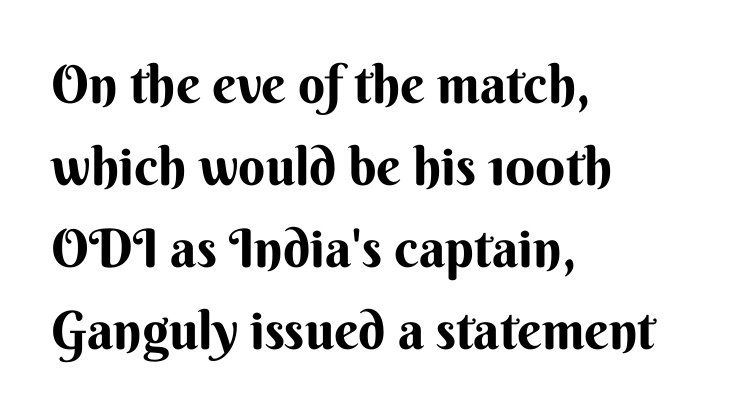
The image shows 53 px sans-serif type, upright; set left-aligned, normal line spacing (1.55x), normal letter spacing, not underlined; medium stroke contrast and a small x-height.
